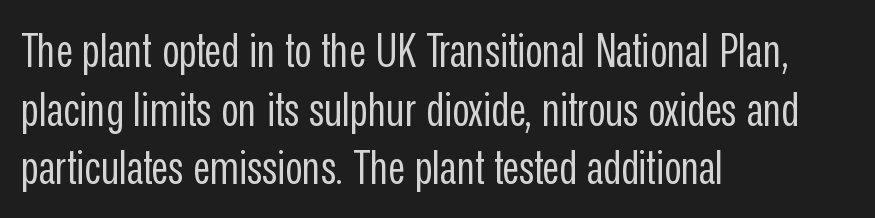
One-word summary of the alignment: left. Successive baselines arrive at the customary interval. Each letter's strokes conclude bluntly, with no projecting serifs. Is there any slant? The stems are plumb.
